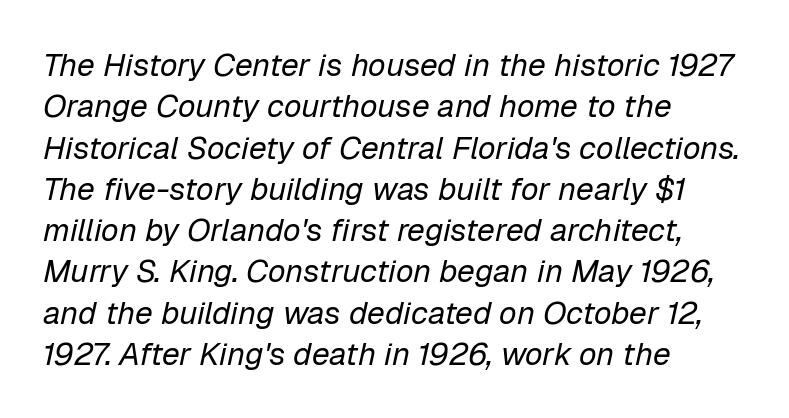
{"italic": "yes", "lean": "right", "slant_degrees": 12, "bold": "no", "weight": "regular", "width": "normal", "stroke_contrast": "low", "x_height": "medium", "monospaced": "no", "underline": "no", "align": "left", "line_spacing": "normal", "line_spacing_ratio": 1.29, "letter_spacing": "normal", "letter_spacing_em": 0.0, "glyph_px": 32}
